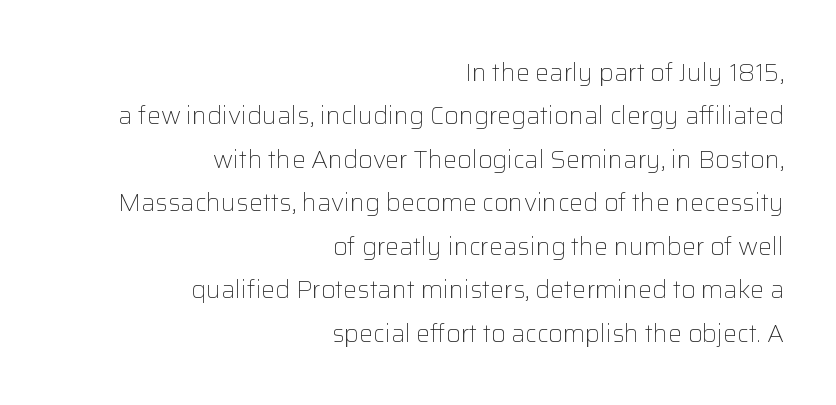
{"italic": "no", "bold": "no", "underline": "no", "align": "right", "line_spacing_ratio": 1.74, "letter_spacing": "normal", "letter_spacing_em": 0.0, "glyph_px": 25}
